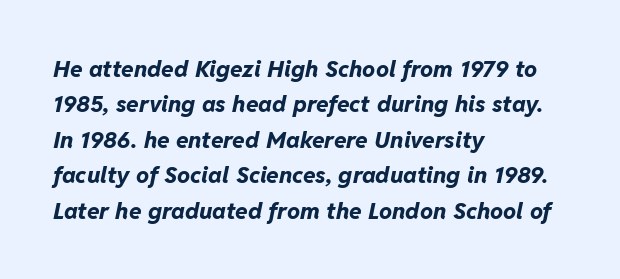
The image shows 23 px bold type, italic (leaning right); set left-aligned, normal line spacing (1.54x), normal letter spacing, not underlined.
